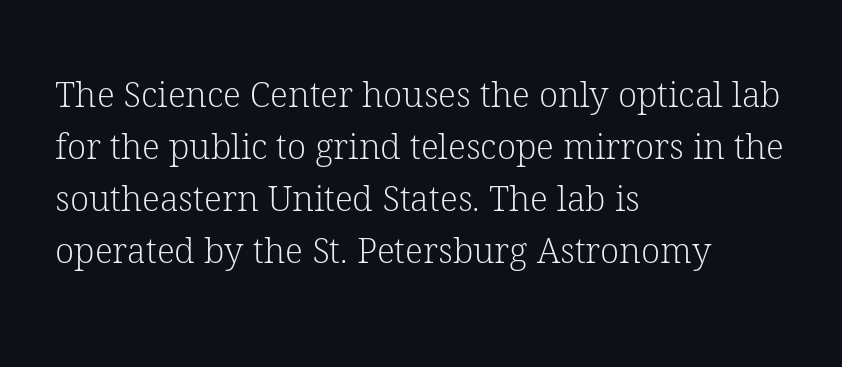
Q: Is the text bold? A: No.
Q: Is the text italic (slanted)? A: No, it is upright.
Q: Is the typeface a serif or a sans-serif typeface? A: Serif.
Q: Is the text underlined? A: No.
Q: How is the paragraph aligned? A: Left-aligned.
Q: Is the spacing between letters normal or unusually wide? A: Normal.
Q: Is the spacing between lines tight, normal or loose? A: Normal.
Q: Width (condensed, normal, or wide)? A: Normal.
Q: Stroke contrast? A: Low.
Q: x-height? A: Medium.
Q: Monospaced? A: No.
